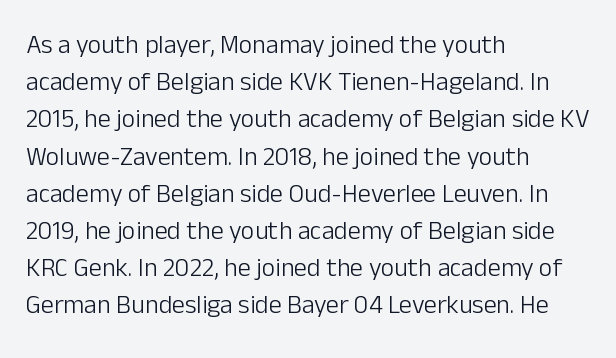
Q: Is the text bold? A: No.
Q: Is the text italic (slanted)? A: No, it is upright.
Q: Is the text underlined? A: No.
Q: How is the paragraph aligned? A: Left-aligned.
Q: Is the spacing between letters normal or unusually wide? A: Normal.
Q: Is the spacing between lines tight, normal or loose? A: Normal.
